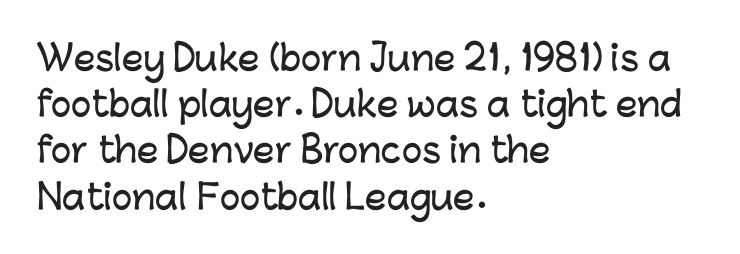
Q: Is the text italic (slanted)? A: No, it is upright.
Q: Is the typeface a serif or a sans-serif typeface? A: Sans-serif.
Q: Is the text underlined? A: No.
Q: How is the paragraph aligned? A: Left-aligned.
Q: Is the spacing between letters normal or unusually wide? A: Normal.
Q: Is the spacing between lines tight, normal or loose? A: Normal.
Q: Width (condensed, normal, or wide)? A: Normal.
Q: Stroke contrast? A: Low.
Q: x-height? A: Medium.
Q: Monospaced? A: No.
